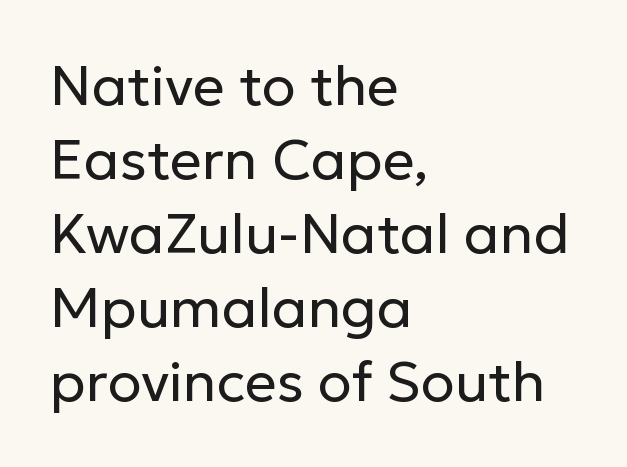
{"serif": "no", "italic": "no", "bold": "no", "weight": "regular", "width": "normal", "stroke_contrast": "low", "x_height": "medium", "monospaced": "no", "underline": "no", "align": "left", "line_spacing": "normal", "line_spacing_ratio": 1.32, "letter_spacing": "normal", "letter_spacing_em": 0.0, "glyph_px": 56}
